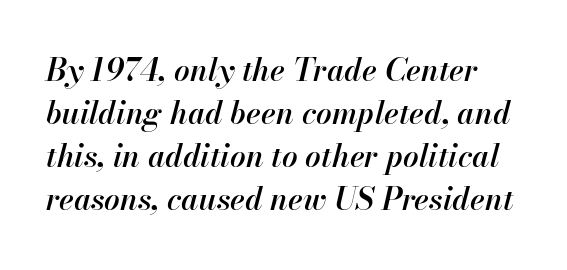
The image shows 31 px semibold type, italic (leaning right); set normal line spacing (1.39x), normal letter spacing, not underlined; high stroke contrast and a small x-height.
